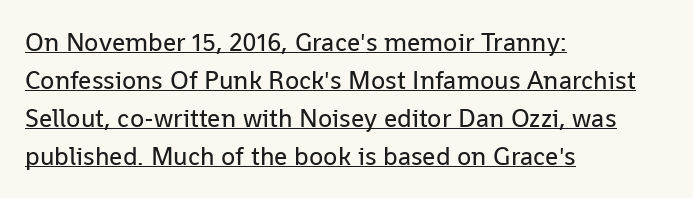
Q: Is the text bold? A: No.
Q: Is the text italic (slanted)? A: No, it is upright.
Q: Is the text underlined? A: Yes.
Q: How is the paragraph aligned? A: Left-aligned.
Q: Is the spacing between letters normal or unusually wide? A: Normal.
Q: Is the spacing between lines tight, normal or loose? A: Normal.
